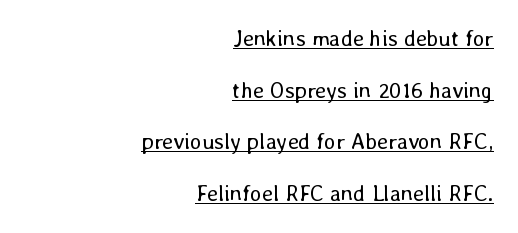
{"italic": "no", "bold": "no", "underline": "yes", "align": "right", "line_spacing": "loose", "line_spacing_ratio": 2.35, "letter_spacing": "normal", "letter_spacing_em": 0.0, "glyph_px": 22}
